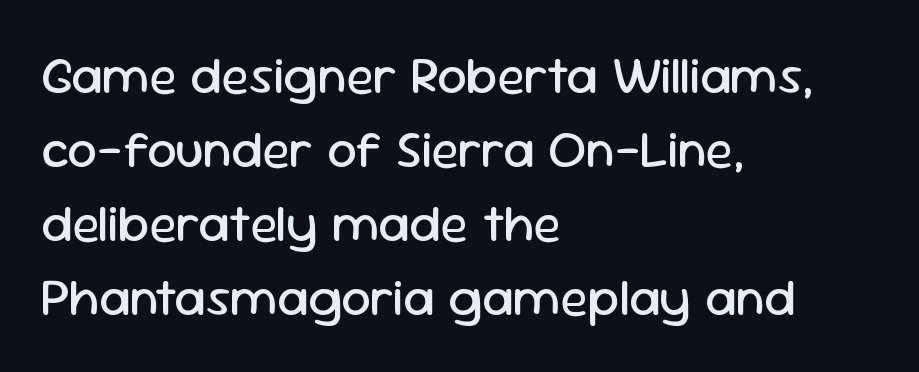
Q: Is the text bold? A: No.
Q: Is the text italic (slanted)? A: No, it is upright.
Q: Is the typeface a serif or a sans-serif typeface? A: Sans-serif.
Q: Is the text underlined? A: No.
Q: How is the paragraph aligned? A: Left-aligned.
Q: Is the spacing between letters normal or unusually wide? A: Normal.
Q: Is the spacing between lines tight, normal or loose? A: Normal.
Q: Width (condensed, normal, or wide)? A: Normal.
Q: Stroke contrast? A: Low.
Q: x-height? A: Medium.
Q: Monospaced? A: No.
